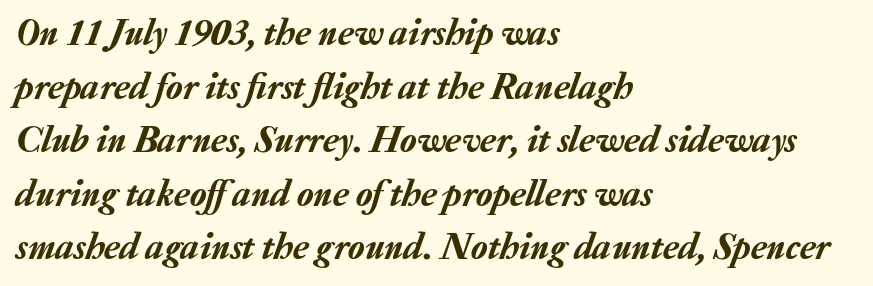
The image shows 38 px text type, italic (leaning right); set left-aligned, normal line spacing (1.41x), normal letter spacing, not underlined; low stroke contrast and a medium x-height.
